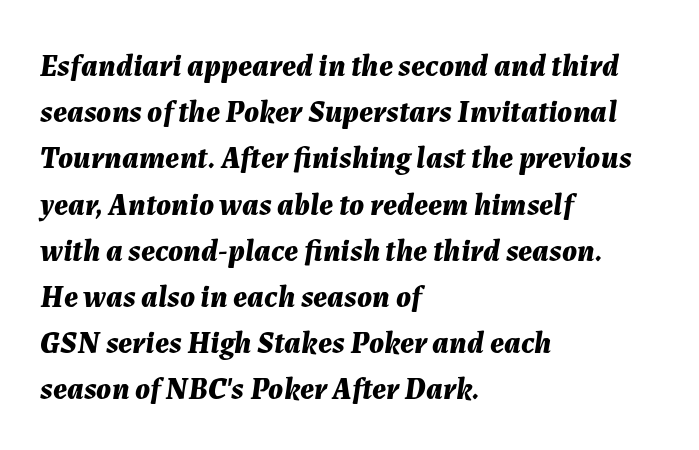
The glyphs are unaccompanied by any horizontal stroke below them. These lines sit exactly where default settings would place them. Compared with an ordinary text face, these strokes are far heavier — a full bold. Is the letter spacing exaggerated? No — it looks like the ordinary default. The rendering uses natural spacing where letterforms have individual widths.
